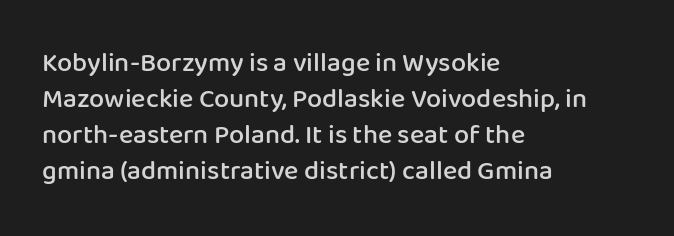
The image shows 27 px text type, upright; set left-aligned, normal line spacing (1.33x), normal letter spacing, not underlined.
